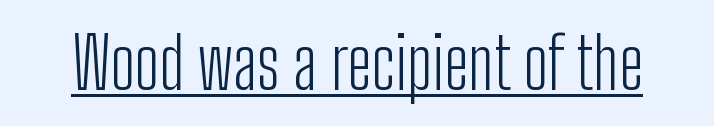
Q: Is the text bold? A: No.
Q: Is the text italic (slanted)? A: No, it is upright.
Q: Is the typeface a serif or a sans-serif typeface? A: Sans-serif.
Q: Is the text underlined? A: Yes.
Q: Is the spacing between letters normal or unusually wide? A: Normal.
Q: Width (condensed, normal, or wide)? A: Condensed.
Q: Stroke contrast? A: Low.
Q: x-height? A: Medium.
Q: Monospaced? A: No.
